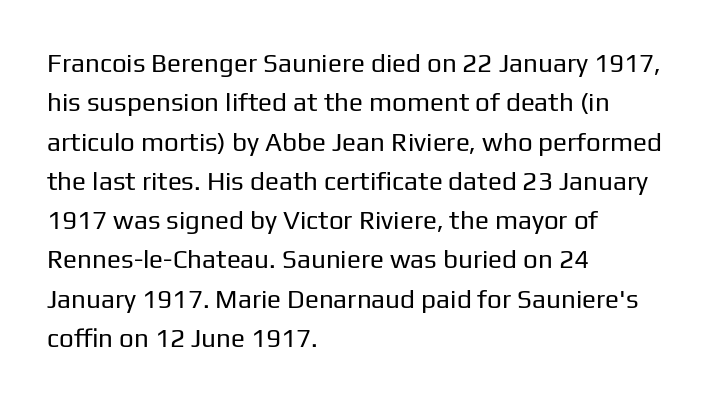
{"italic": "no", "bold": "no", "underline": "no", "align": "left", "line_spacing": "normal", "line_spacing_ratio": 1.51, "letter_spacing": "normal", "letter_spacing_em": 0.0, "glyph_px": 26}
